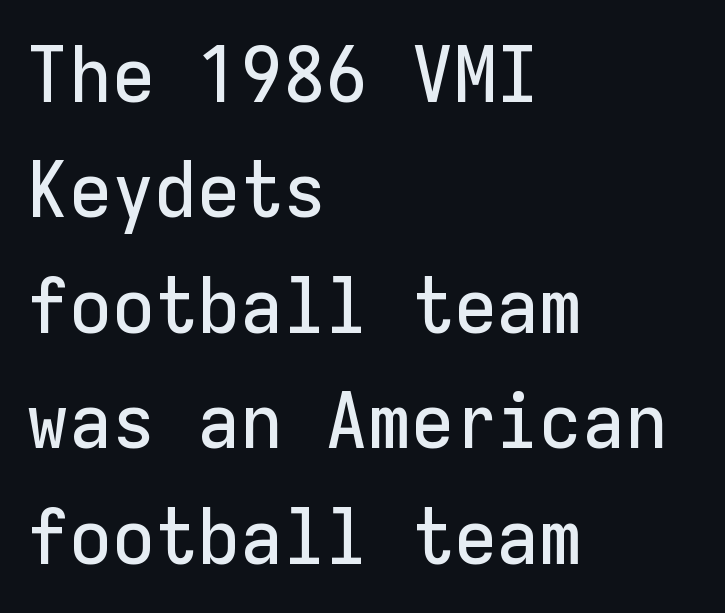
Q: Is the text italic (slanted)? A: No, it is upright.
Q: Is the typeface a serif or a sans-serif typeface? A: Sans-serif.
Q: Is the text underlined? A: No.
Q: How is the paragraph aligned? A: Left-aligned.
Q: Is the spacing between letters normal or unusually wide? A: Normal.
Q: Is the spacing between lines tight, normal or loose? A: Normal.
Q: Width (condensed, normal, or wide)? A: Normal.
Q: Stroke contrast? A: Low.
Q: x-height? A: Medium.
Q: Monospaced? A: Yes.
